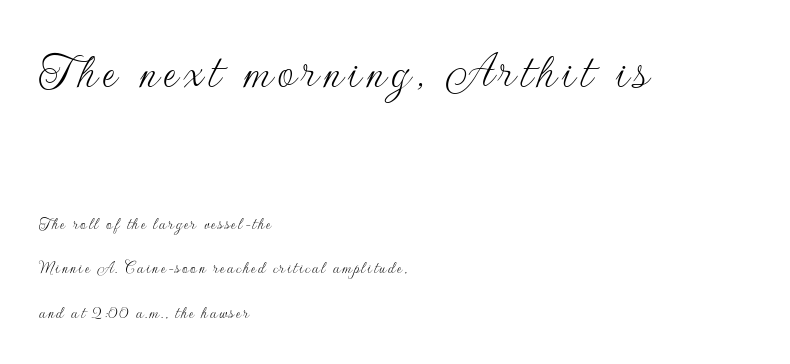
{"serif": "no", "bold": "no", "weight": "thin", "width": "normal", "stroke_contrast": "low", "x_height": "small", "monospaced": "no", "underline": "no", "align": "left", "line_spacing": "loose", "line_spacing_ratio": 2.48, "larger_block": "first", "size_ratio": 2.94, "glyph_px": 53}
